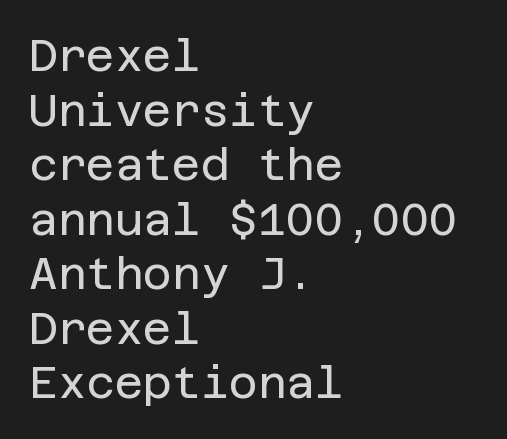
The image shows 44 px regular-weight sans-serif type, upright; set left-aligned, line spacing 1.24x, normal letter spacing, not underlined; low stroke contrast and a large x-height.
